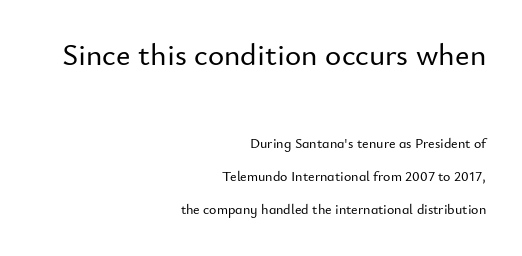
Right-aligned paragraph, ragged on the left. Students, observe: this is what heavily led, spacious text looks like. Here the designer chose a conventional face with non-uniform glyph widths. Clear beneath every line of the passage. Serif or sans? Sans — the stroke terminals are bare.
